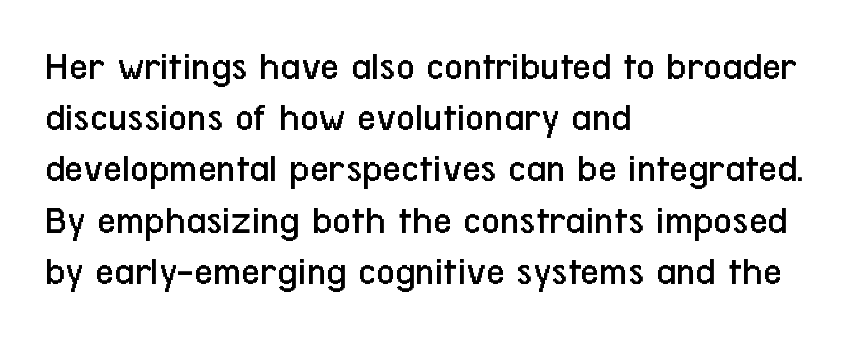
{"serif": "no", "italic": "no", "bold": "no", "weight": "regular", "width": "condensed", "stroke_contrast": "low", "x_height": "medium", "monospaced": "no", "underline": "no", "align": "left", "line_spacing": "normal", "line_spacing_ratio": 1.25, "letter_spacing": "normal", "letter_spacing_em": 0.0, "glyph_px": 41}
